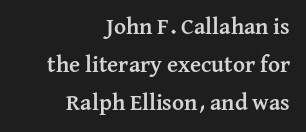
The image shows 23 px bold type, upright; set right-aligned, normal line spacing (1.65x), normal letter spacing, not underlined.
